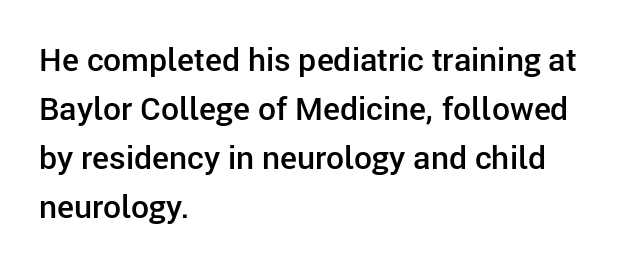
Q: Is the text bold? A: Semi-bold.
Q: Is the text italic (slanted)? A: No, it is upright.
Q: Is the typeface a serif or a sans-serif typeface? A: Sans-serif.
Q: Is the text underlined? A: No.
Q: How is the paragraph aligned? A: Left-aligned.
Q: Is the spacing between letters normal or unusually wide? A: Normal.
Q: Is the spacing between lines tight, normal or loose? A: Normal.
Q: Width (condensed, normal, or wide)? A: Normal.
Q: Stroke contrast? A: Low.
Q: x-height? A: Medium.
Q: Monospaced? A: No.
